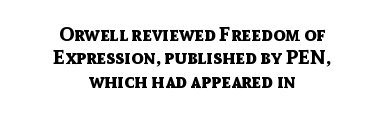
Characters remain perfectly vertical along every line. Heavy, bold letterforms. Here the glyphs are tracked normally, forming tight word shapes. The paragraph shown floats in the horizontal middle.
